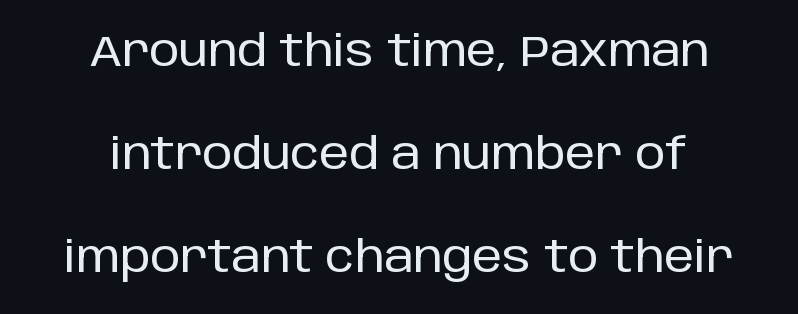
Centered paragraph, ragged on both sides. Has an underline been added? It has not. Notice the wide empty band between every row — that's loose leading. Posture: vertical. Classification — sans serif. Think of a printed novel: that variable character pitch is what you see here.
